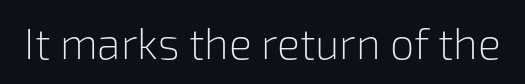
Q: Is the text bold? A: No.
Q: Is the text italic (slanted)? A: No, it is upright.
Q: Is the typeface a serif or a sans-serif typeface? A: Sans-serif.
Q: Is the text underlined? A: No.
Q: Is the spacing between letters normal or unusually wide? A: Normal.
Q: Width (condensed, normal, or wide)? A: Normal.
Q: Stroke contrast? A: Low.
Q: x-height? A: Medium.
Q: Monospaced? A: No.
